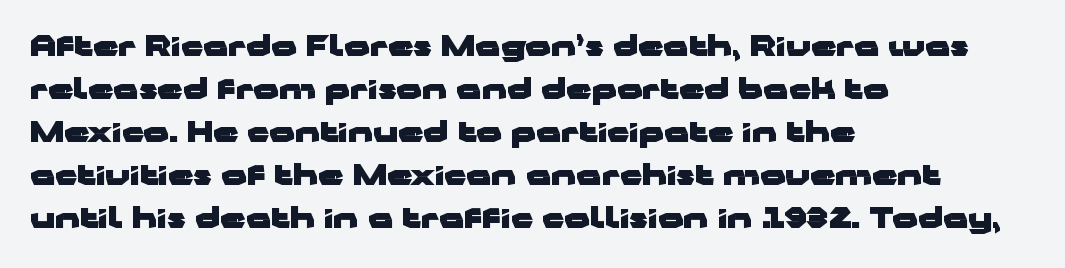
The image shows 28 px heavy, wide sans-serif type, upright; set left-aligned, normal line spacing (1.54x), normal letter spacing, not underlined; low stroke contrast and a medium x-height.
